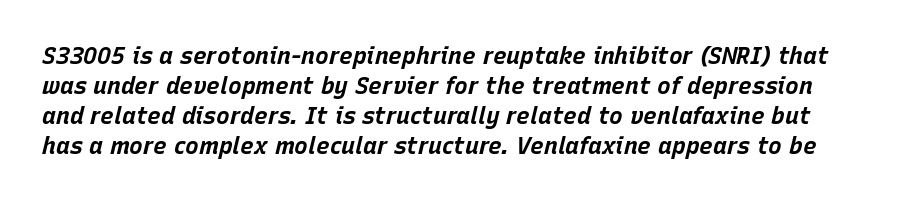
The image shows 23 px bold type, italic (leaning right); set normal line spacing (1.31x), normal letter spacing, not underlined.
